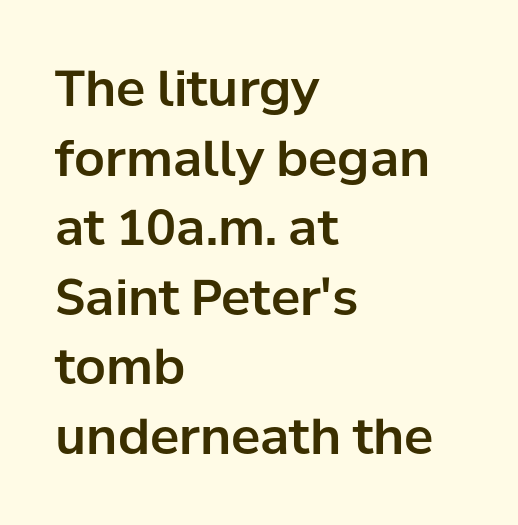
Q: Is the text italic (slanted)? A: No, it is upright.
Q: Is the typeface a serif or a sans-serif typeface? A: Sans-serif.
Q: Is the text underlined? A: No.
Q: How is the paragraph aligned? A: Left-aligned.
Q: Is the spacing between letters normal or unusually wide? A: Normal.
Q: Is the spacing between lines tight, normal or loose? A: Normal.
Q: Width (condensed, normal, or wide)? A: Normal.
Q: Stroke contrast? A: Low.
Q: x-height? A: Medium.
Q: Monospaced? A: No.
